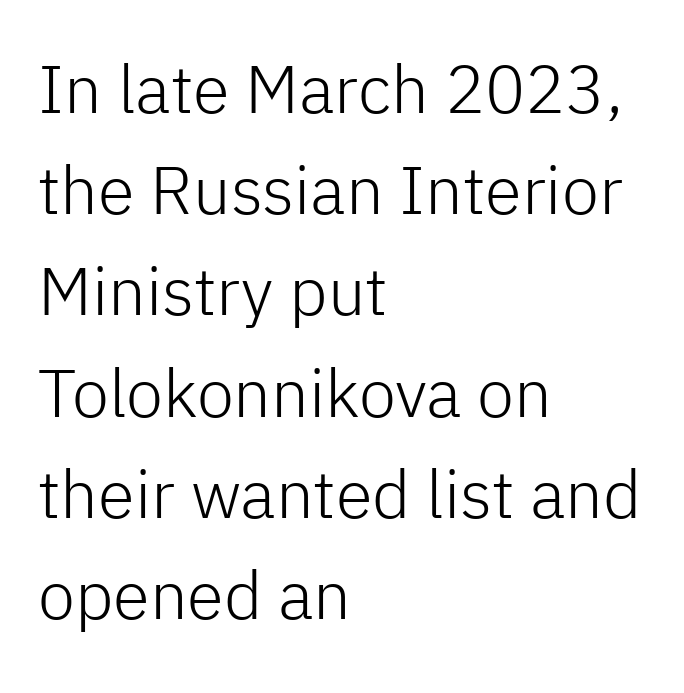
Q: Is the text bold? A: No.
Q: Is the text italic (slanted)? A: No, it is upright.
Q: Is the typeface a serif or a sans-serif typeface? A: Sans-serif.
Q: Is the text underlined? A: No.
Q: How is the paragraph aligned? A: Left-aligned.
Q: Is the spacing between letters normal or unusually wide? A: Normal.
Q: Is the spacing between lines tight, normal or loose? A: Normal.
Q: Width (condensed, normal, or wide)? A: Normal.
Q: Stroke contrast? A: Low.
Q: x-height? A: Medium.
Q: Monospaced? A: No.
